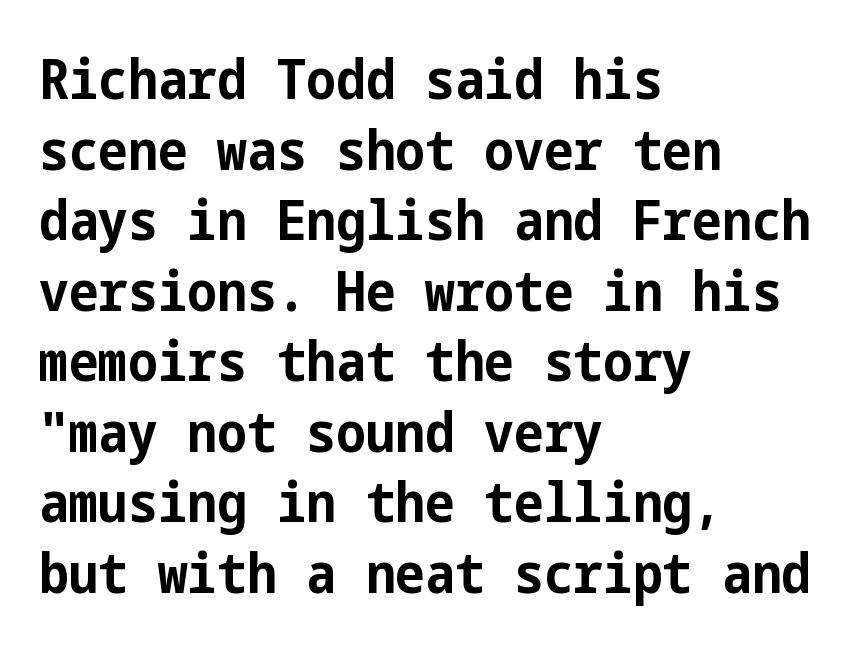
The image shows 56 px bold, condensed sans-serif type, upright; set left-aligned, normal line spacing (1.26x), normal letter spacing, not underlined; low stroke contrast and a medium x-height.
